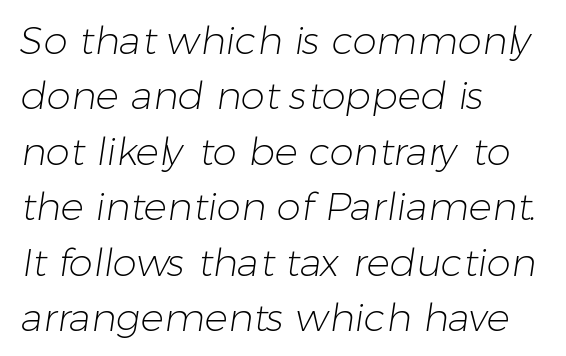
Looks like regular typesetting: each glyph gets only the width it needs. The typesetter chose a ragged-right arrangement here. Between one letter and the next there's only the usual sliver of space. The gap between lines stays unmarked.
